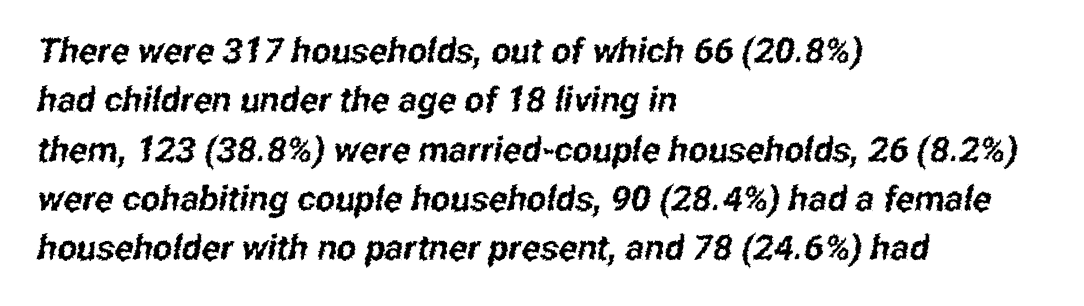
{"serif": "no", "width": "condensed", "stroke_contrast": "low", "x_height": "medium", "monospaced": "no", "underline": "no", "align": "left", "line_spacing": "normal", "line_spacing_ratio": 1.41, "letter_spacing": "normal", "letter_spacing_em": 0.0, "glyph_px": 35}
